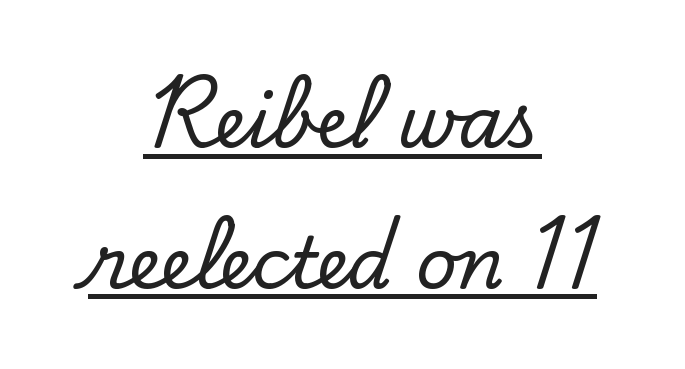
Q: Is the text italic (slanted)? A: Yes.
Q: Is the typeface a serif or a sans-serif typeface? A: Serif.
Q: Is the text underlined? A: Yes.
Q: How is the paragraph aligned? A: Centered.
Q: Is the spacing between letters normal or unusually wide? A: Normal.
Q: Is the spacing between lines tight, normal or loose? A: Loose.
Q: Width (condensed, normal, or wide)? A: Normal.
Q: Stroke contrast? A: Low.
Q: x-height? A: Small.
Q: Monospaced? A: No.
